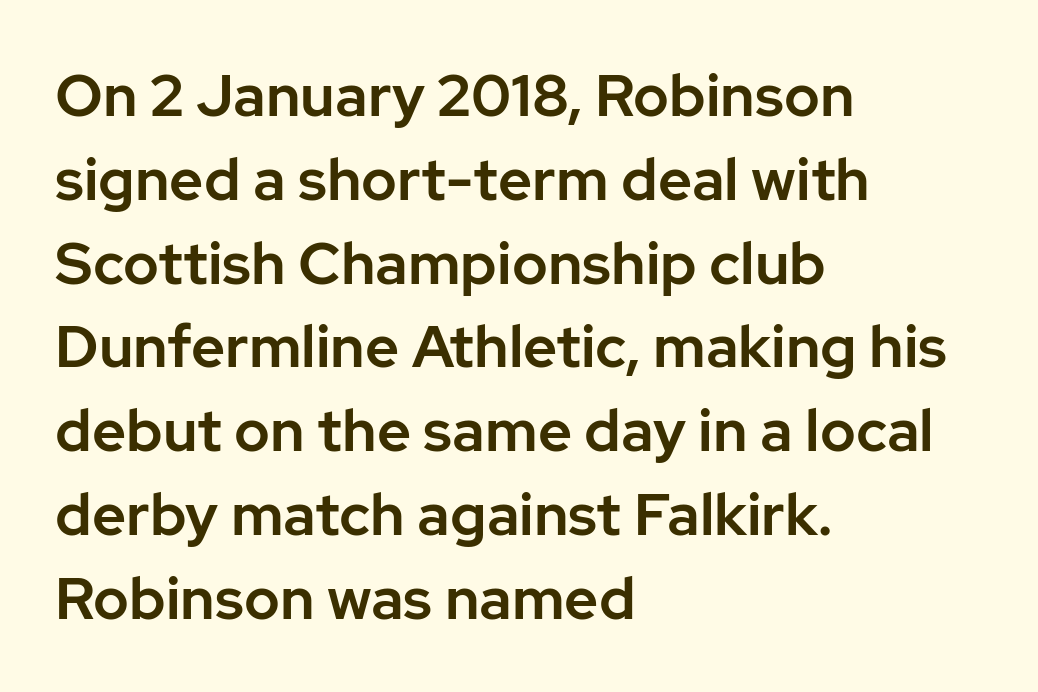
Q: Is the text italic (slanted)? A: No, it is upright.
Q: Is the typeface a serif or a sans-serif typeface? A: Sans-serif.
Q: Is the text underlined? A: No.
Q: How is the paragraph aligned? A: Left-aligned.
Q: Is the spacing between letters normal or unusually wide? A: Normal.
Q: Is the spacing between lines tight, normal or loose? A: Normal.
Q: Width (condensed, normal, or wide)? A: Normal.
Q: Stroke contrast? A: Low.
Q: x-height? A: Medium.
Q: Monospaced? A: No.
